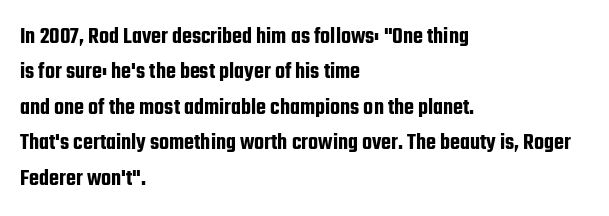
The image shows 23 px text type, upright; set left-aligned, normal line spacing (1.54x), normal letter spacing, not underlined.
